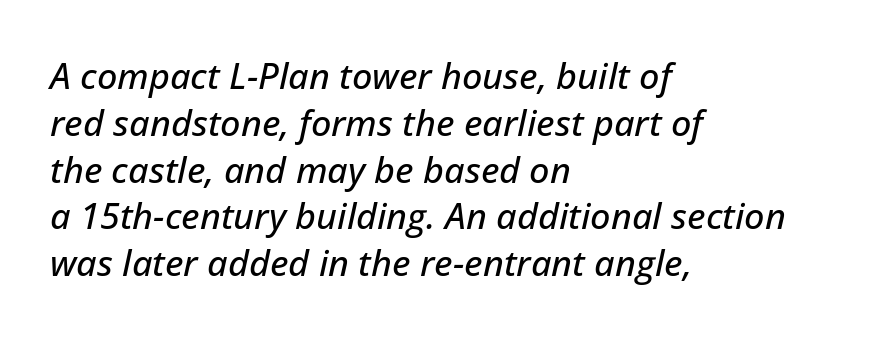
{"italic": "yes", "lean": "right", "slant_degrees": 12, "width": "normal", "stroke_contrast": "low", "x_height": "medium", "monospaced": "no", "underline": "no", "align": "left", "line_spacing": "normal", "line_spacing_ratio": 1.3, "letter_spacing": "normal", "letter_spacing_em": 0.0, "glyph_px": 36}
